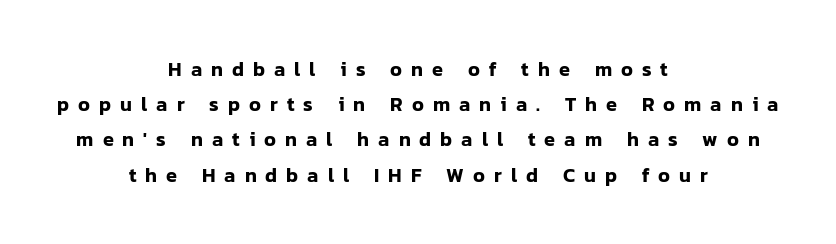
Observe the wide spacing: letters keep a clear distance from each other. The compositor balanced each line on the midline. Tall strokes in this sample are plumb rather than angled. The glyphs are unaccompanied by any horizontal stroke below them.
